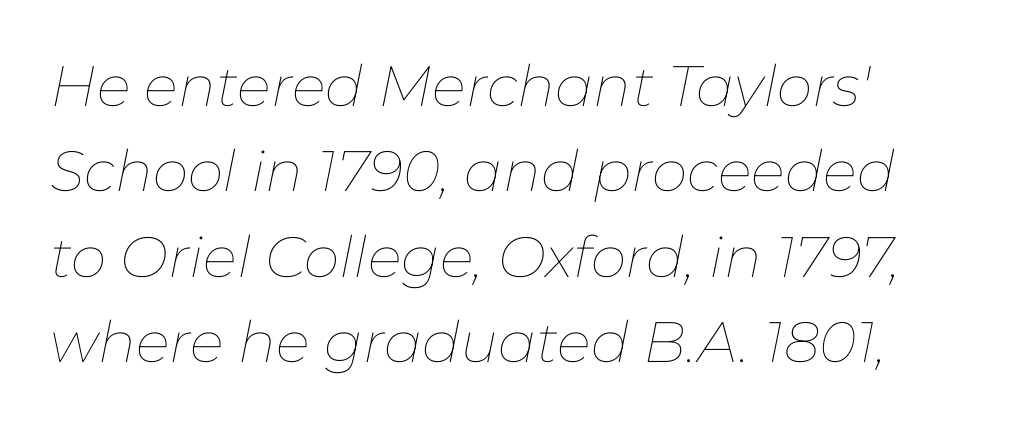
The typesetting does not lean heavy: it is not bold. Spacing verdict: proportional, widths tailored to each character. Characters follow at the spacing the type designer built in. A typesetter would call this leading conventional body-copy spacing.
